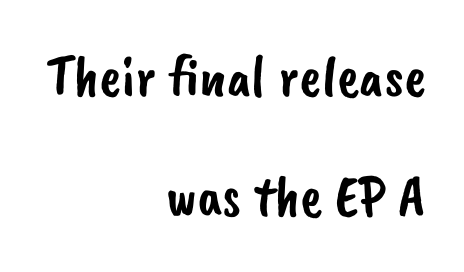
Q: Is the typeface a serif or a sans-serif typeface? A: Sans-serif.
Q: Is the text underlined? A: No.
Q: How is the paragraph aligned? A: Right-aligned.
Q: Is the spacing between letters normal or unusually wide? A: Normal.
Q: Is the spacing between lines tight, normal or loose? A: Loose.
Q: Width (condensed, normal, or wide)? A: Normal.
Q: Stroke contrast? A: Low.
Q: x-height? A: Small.
Q: Monospaced? A: No.
